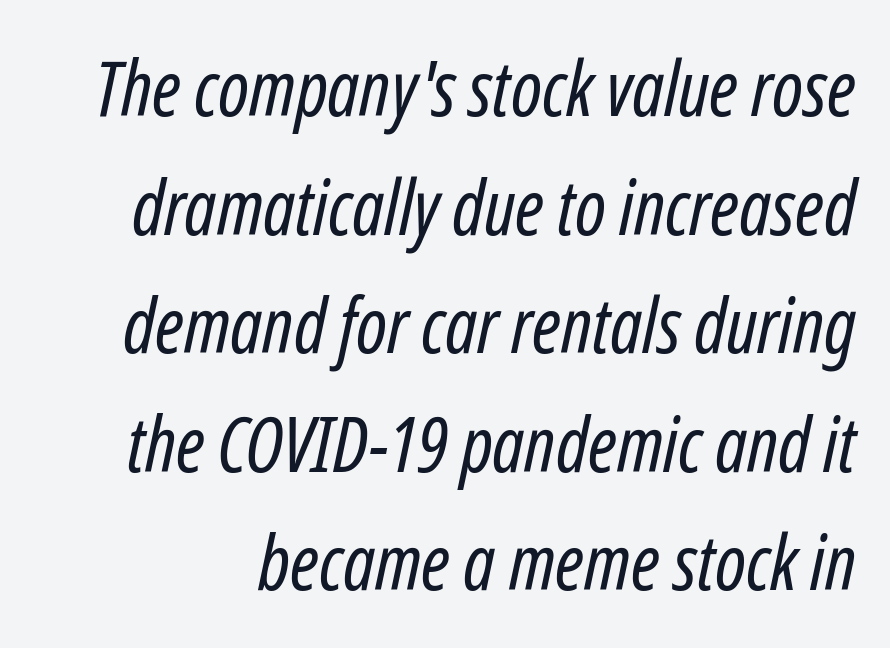
Ink coverage per letter is moderate at most. Honestly, there is no underline to notice here at all. Each new line begins a customary step beneath the previous one. Here the designer chose a conventional face with non-uniform glyph widths. In terms of letterspacing, this is plain default setting. Rendered with sloped, italic letterforms.
